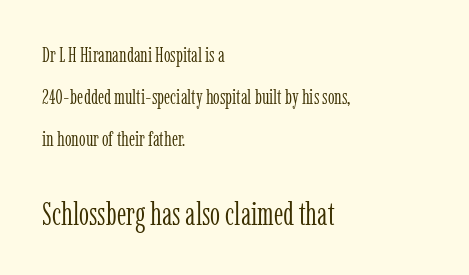
The image shows 32 px light, condensed serif type, upright; set left-aligned, loose line spacing (2.0x), normal letter spacing, not underlined; the second (bottom) block is 1.52x larger; low stroke contrast and a medium x-height.
